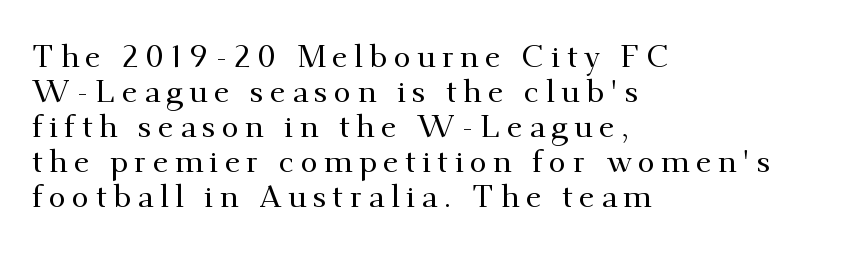
The image shows 31 px serif type, upright; set left-aligned, tight line spacing (1.13x), unusually wide letter spacing (+0.21 em), not underlined; medium stroke contrast and a small x-height.
